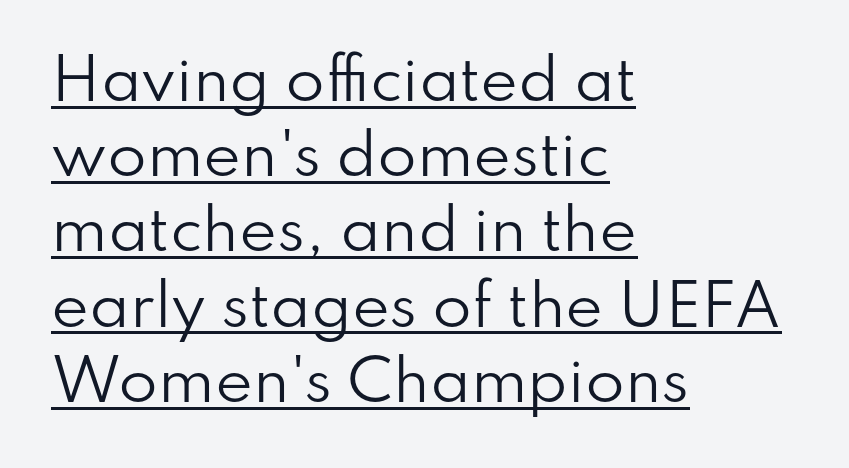
The image shows 57 px regular-weight sans-serif type, upright; set left-aligned, normal line spacing (1.32x), normal letter spacing, underlined; low stroke contrast and a small x-height.
